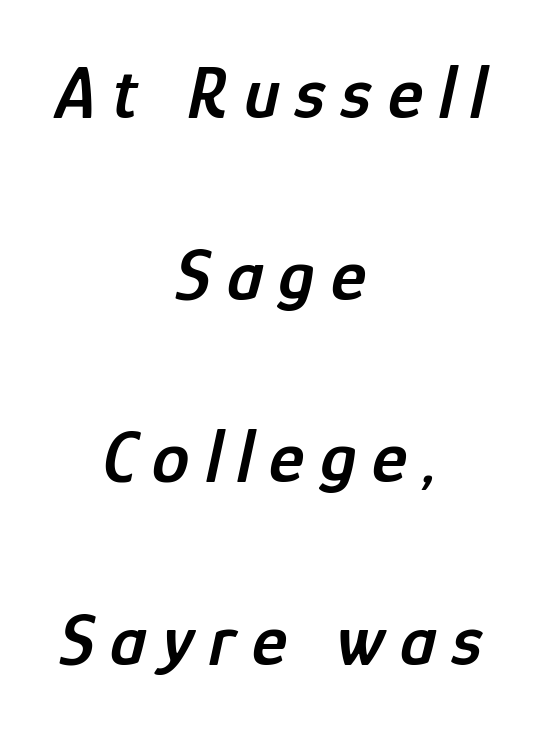
Q: Is the text bold? A: Semi-bold.
Q: Is the text italic (slanted)? A: Yes, it leans right by about 12 degrees.
Q: Is the text underlined? A: No.
Q: How is the paragraph aligned? A: Centered.
Q: Is the spacing between letters normal or unusually wide? A: Unusually wide.
Q: Is the spacing between lines tight, normal or loose? A: Loose.
Q: Width (condensed, normal, or wide)? A: Condensed.
Q: Stroke contrast? A: Low.
Q: x-height? A: Medium.
Q: Monospaced? A: No.
